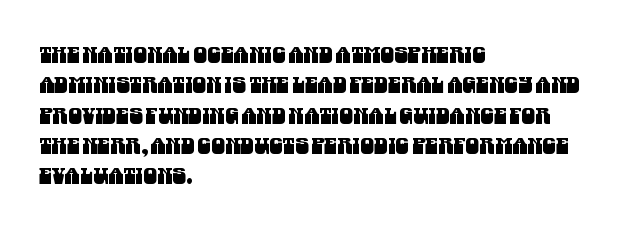
The image shows 22 px text type; set left-aligned, normal line spacing (1.38x), normal letter spacing, not underlined.
